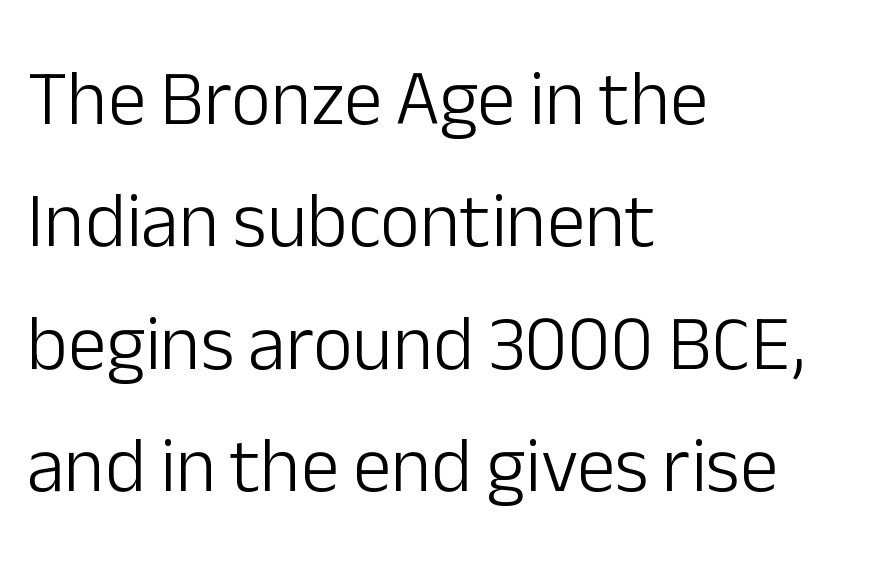
Q: Is the text bold? A: No.
Q: Is the text italic (slanted)? A: No, it is upright.
Q: Is the typeface a serif or a sans-serif typeface? A: Sans-serif.
Q: Is the text underlined? A: No.
Q: How is the paragraph aligned? A: Left-aligned.
Q: Is the spacing between letters normal or unusually wide? A: Normal.
Q: Is the spacing between lines tight, normal or loose? A: Normal.
Q: Width (condensed, normal, or wide)? A: Normal.
Q: Stroke contrast? A: Low.
Q: x-height? A: Medium.
Q: Monospaced? A: No.
